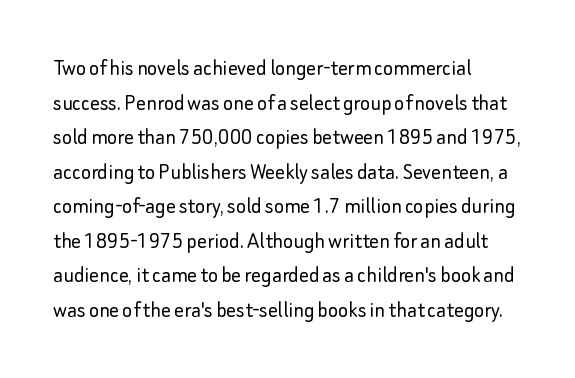
The image shows 24 px text type, upright; set left-aligned, normal line spacing (1.44x), normal letter spacing, not underlined.
